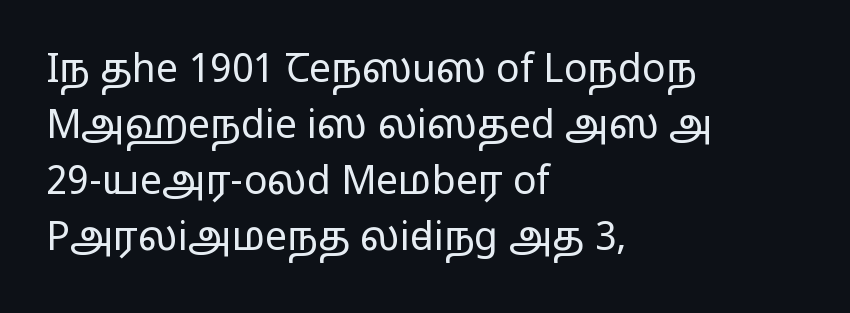
The image shows 39 px regular-weight, wide sans-serif type, upright; set left-aligned, normal line spacing (1.44x), normal letter spacing, not underlined; low stroke contrast and a medium x-height.
